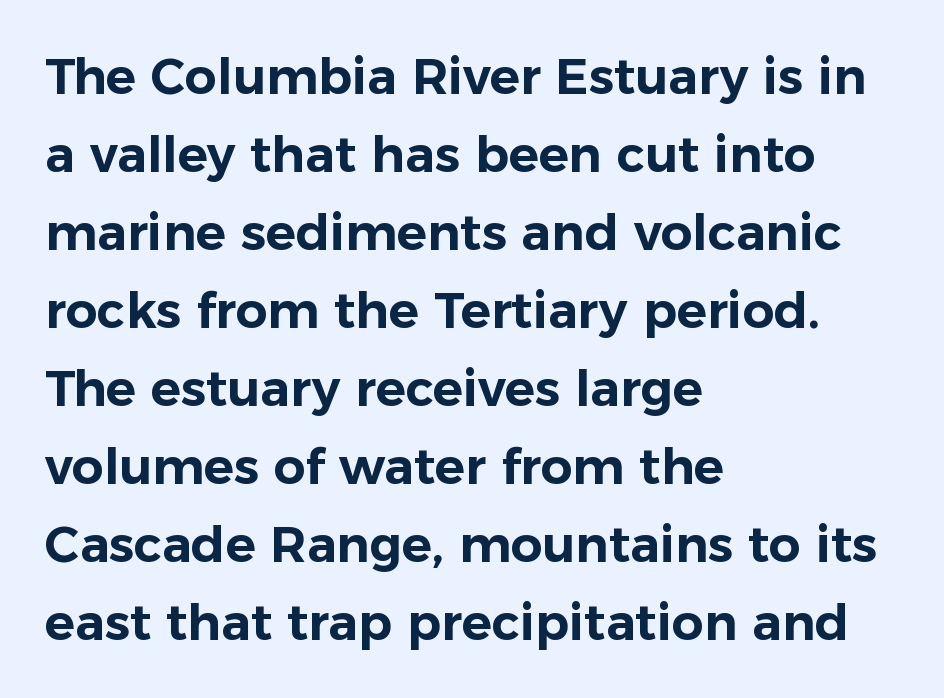
Notice how the passage keeps a crisp vertical edge on the left only. Classification — sans serif. Bare-footed words on every line. If you measured baseline to baseline, you'd find a middling distance. Varying glyph widths throughout — classic text-font behaviour. Tracking value appears to be zero — textbook default spacing.
